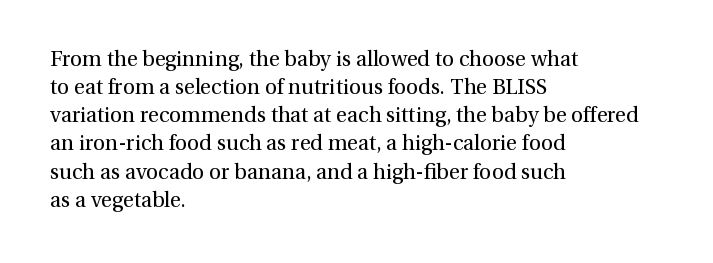
{"italic": "no", "bold": "no", "underline": "no", "align": "left", "line_spacing": "normal", "line_spacing_ratio": 1.34, "letter_spacing": "normal", "letter_spacing_em": 0.0, "glyph_px": 21}
